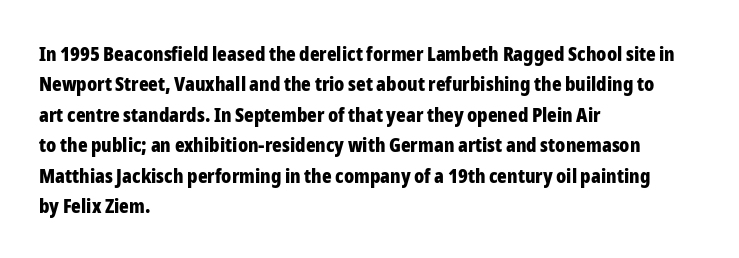
Q: Is the text bold? A: Yes.
Q: Is the text italic (slanted)? A: No, it is upright.
Q: Is the text underlined? A: No.
Q: How is the paragraph aligned? A: Left-aligned.
Q: Is the spacing between letters normal or unusually wide? A: Normal.
Q: Is the spacing between lines tight, normal or loose? A: Normal.
